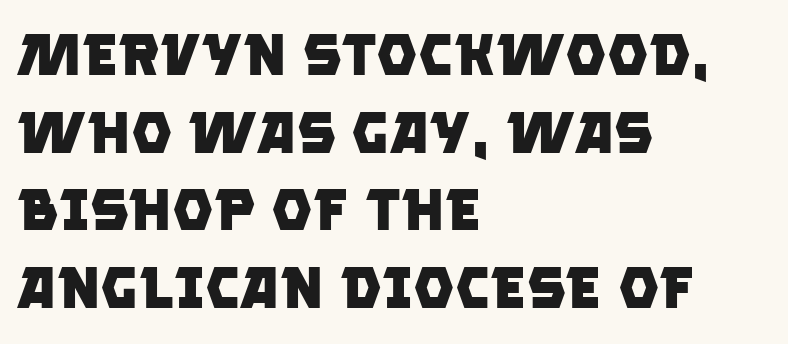
{"serif": "no", "bold": "yes", "weight": "heavy", "width": "normal", "stroke_contrast": "low", "x_height": "large", "monospaced": "no", "underline": "no", "align": "left", "line_spacing": "normal", "line_spacing_ratio": 1.34, "letter_spacing": "normal", "letter_spacing_em": 0.0, "glyph_px": 58}
